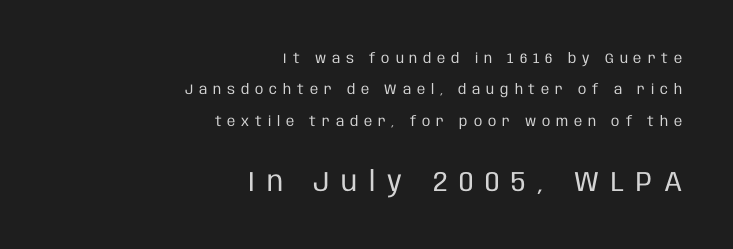
Vertical spacing — loose. Typeset ragged left — the right edge is the straight one. Think of a printed novel: that variable character pitch is what you see here. Beneath every word, the page is bare. In terms of letterspacing, this is a distinctly airy, spread setting. Ascenders rise straight up at ninety degrees.
